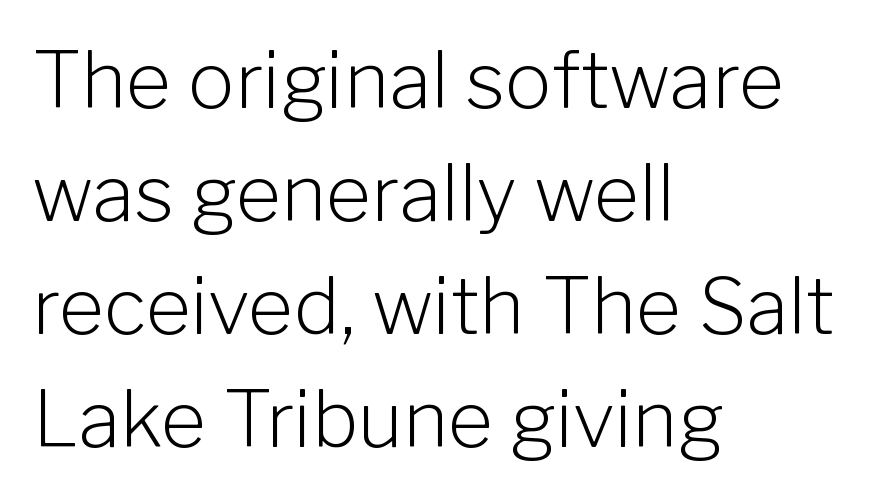
The image shows 78 px light sans-serif type, upright; set left-aligned, normal line spacing (1.45x), normal letter spacing, not underlined; low stroke contrast and a medium x-height.
